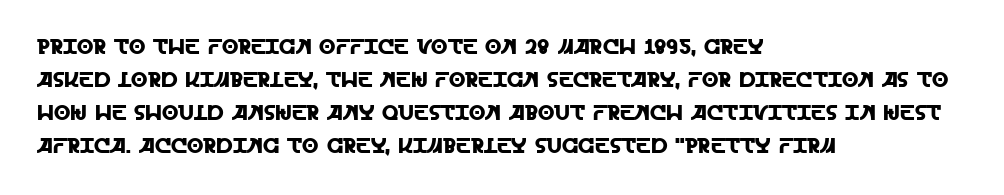
{"italic": "no", "underline": "no", "align": "left", "line_spacing": "normal", "line_spacing_ratio": 1.57, "letter_spacing": "normal", "letter_spacing_em": 0.0, "glyph_px": 21}
